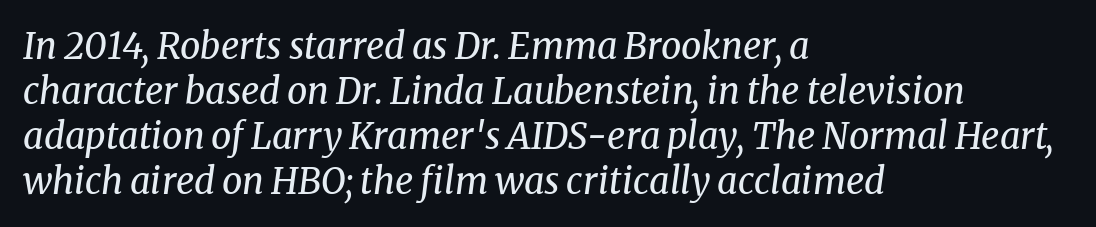
The image shows 36 px regular-weight serif type, italic (leaning right); set left-aligned, normal line spacing (1.25x), normal letter spacing, not underlined; medium stroke contrast and a medium x-height.
